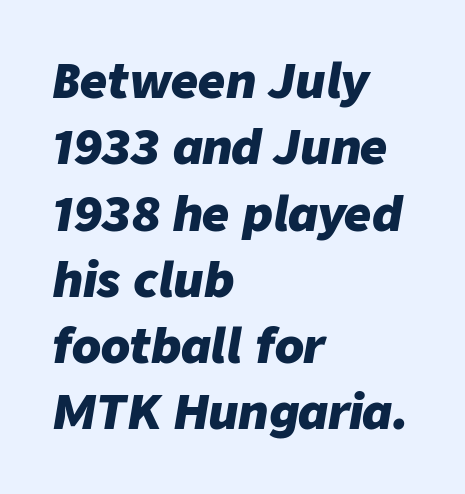
Horizontal alignment here is leftward, the default for most running prose. I'd describe the lettering as bold — thick and assertive. The type is set solid horizontally, with unmodified tracking. Looking at the ascenders, they clearly lean.
